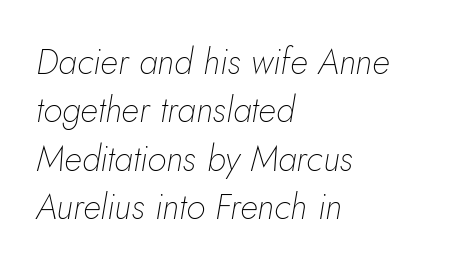
Q: Is the text bold? A: No.
Q: Is the text italic (slanted)? A: Yes, it leans right by about 5 degrees.
Q: Is the text underlined? A: No.
Q: How is the paragraph aligned? A: Left-aligned.
Q: Is the spacing between letters normal or unusually wide? A: Normal.
Q: Is the spacing between lines tight, normal or loose? A: Normal.
Q: Width (condensed, normal, or wide)? A: Normal.
Q: Stroke contrast? A: Low.
Q: x-height? A: Small.
Q: Monospaced? A: No.
